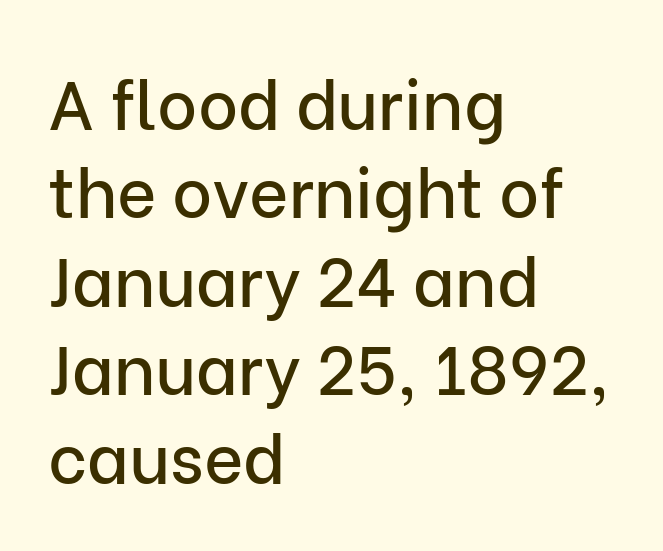
The image shows 68 px sans-serif type, upright; set left-aligned, normal line spacing (1.3x), normal letter spacing, not underlined; low stroke contrast and a medium x-height.
